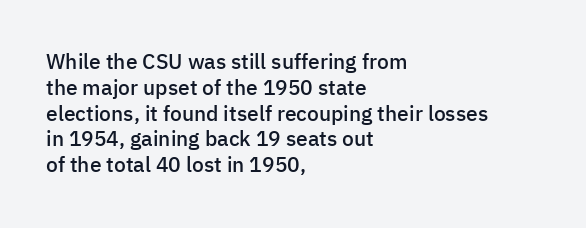
Q: Is the text bold? A: Semi-bold.
Q: Is the text italic (slanted)? A: No, it is upright.
Q: Is the text underlined? A: No.
Q: How is the paragraph aligned? A: Left-aligned.
Q: Is the spacing between letters normal or unusually wide? A: Normal.
